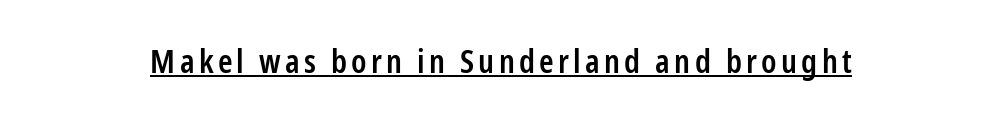
Q: Is the text bold? A: Semi-bold.
Q: Is the text italic (slanted)? A: No, it is upright.
Q: Is the typeface a serif or a sans-serif typeface? A: Sans-serif.
Q: Is the text underlined? A: Yes.
Q: Width (condensed, normal, or wide)? A: Condensed.
Q: Stroke contrast? A: Low.
Q: x-height? A: Medium.
Q: Monospaced? A: No.
